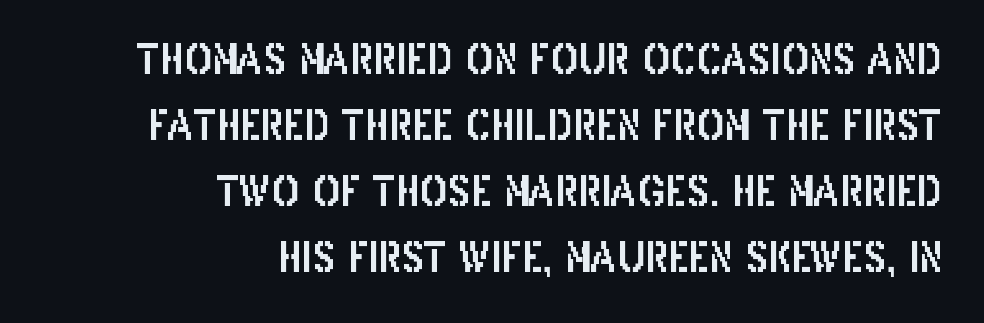
Q: Is the text italic (slanted)? A: No, it is upright.
Q: Is the typeface a serif or a sans-serif typeface? A: Sans-serif.
Q: Is the text underlined? A: No.
Q: How is the paragraph aligned? A: Right-aligned.
Q: Is the spacing between letters normal or unusually wide? A: Normal.
Q: Is the spacing between lines tight, normal or loose? A: Normal.
Q: Width (condensed, normal, or wide)? A: Condensed.
Q: Stroke contrast? A: Low.
Q: x-height? A: Large.
Q: Monospaced? A: No.
